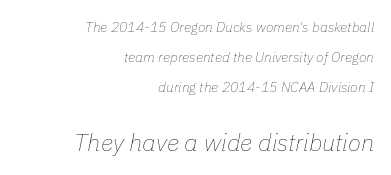
The image shows 24 px text type, italic (leaning right); set right-aligned, loose line spacing (2.13x), normal letter spacing, not underlined; the second (bottom) block is 1.71x larger.
